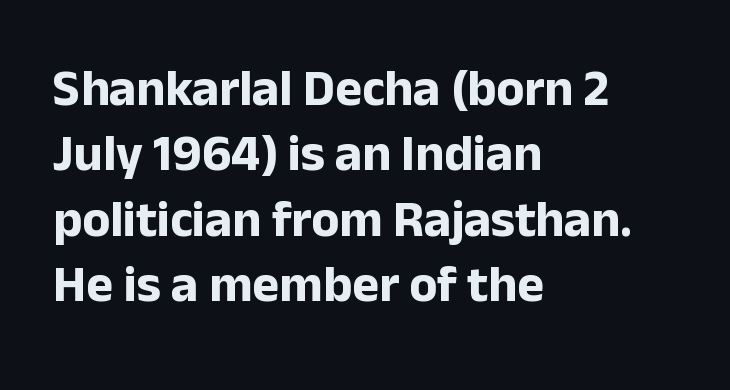
Q: Is the text bold? A: Yes.
Q: Is the text italic (slanted)? A: No, it is upright.
Q: Is the typeface a serif or a sans-serif typeface? A: Sans-serif.
Q: Is the text underlined? A: No.
Q: How is the paragraph aligned? A: Left-aligned.
Q: Is the spacing between letters normal or unusually wide? A: Normal.
Q: Is the spacing between lines tight, normal or loose? A: Normal.
Q: Width (condensed, normal, or wide)? A: Normal.
Q: Stroke contrast? A: Low.
Q: x-height? A: Medium.
Q: Monospaced? A: No.
